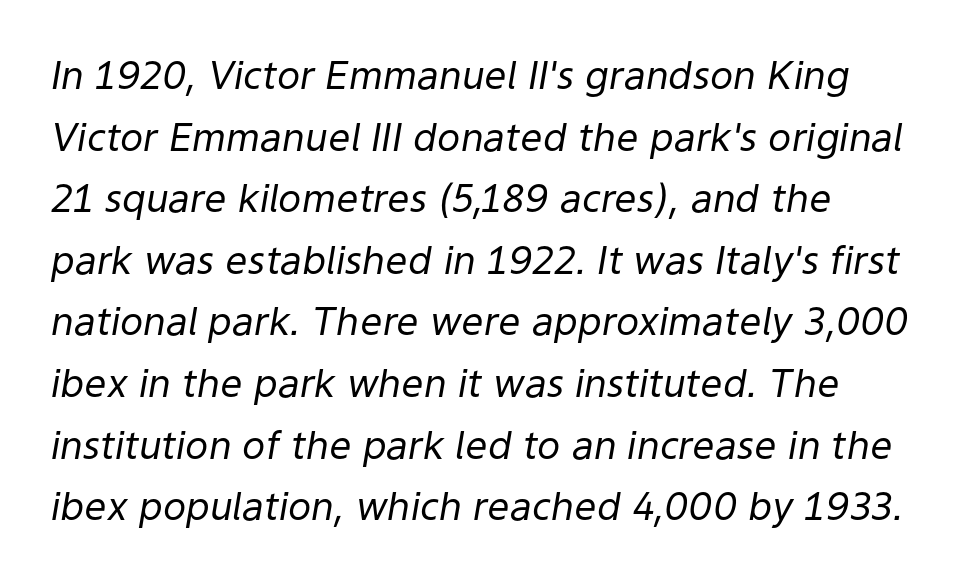
The image shows 39 px regular-weight type, italic (leaning right); set normal line spacing (1.58x), normal letter spacing, not underlined; low stroke contrast and a medium x-height.
